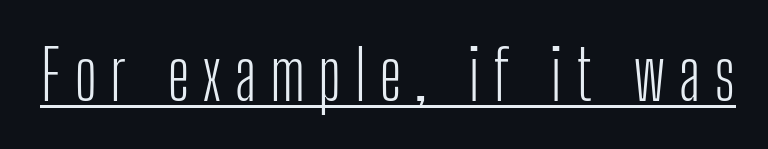
This sample has the flowing, uneven cadence of proportional lettering. Students, observe the line beneath the letters — that is underlining. The characters are drawn with everyday or finer stroke widths. Ascenders rise straight up at ninety degrees.
